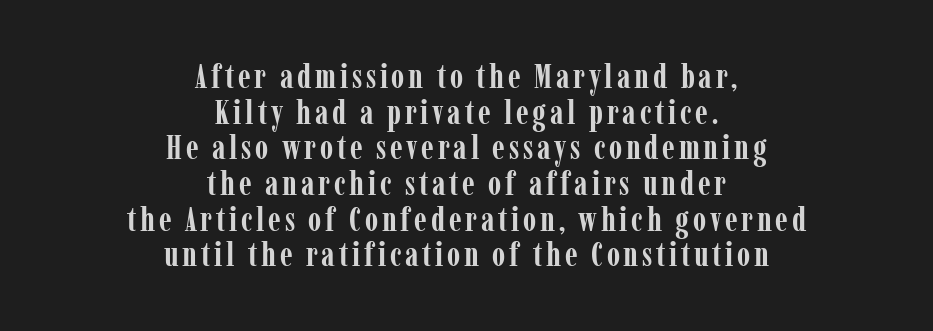
The image shows 34 px semibold, condensed serif type, upright; set centered, tight line spacing (1.05x), not underlined; low stroke contrast and a medium x-height.
